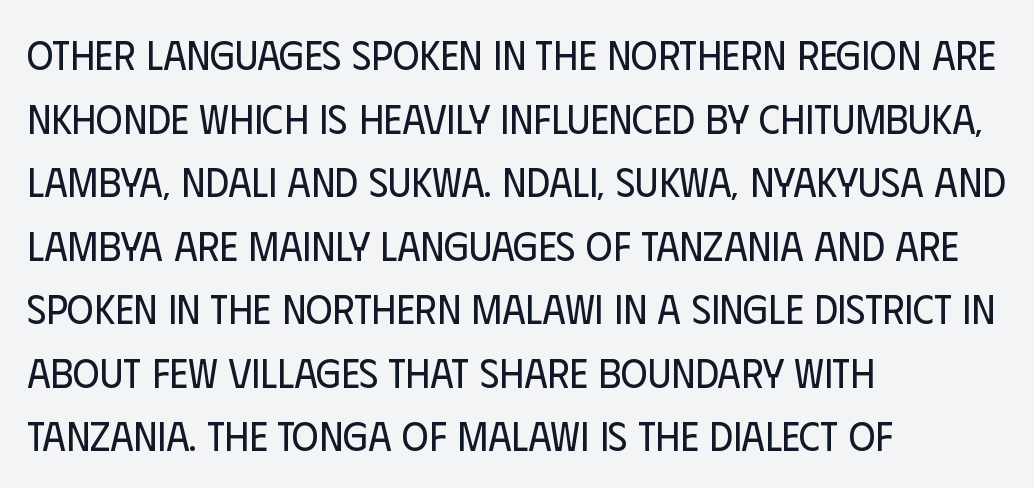
{"serif": "no", "italic": "no", "bold": "no", "weight": "regular", "width": "condensed", "stroke_contrast": "low", "x_height": "large", "monospaced": "no", "underline": "no", "align": "left", "line_spacing": "normal", "line_spacing_ratio": 1.55, "letter_spacing": "normal", "letter_spacing_em": 0.0, "glyph_px": 41}
